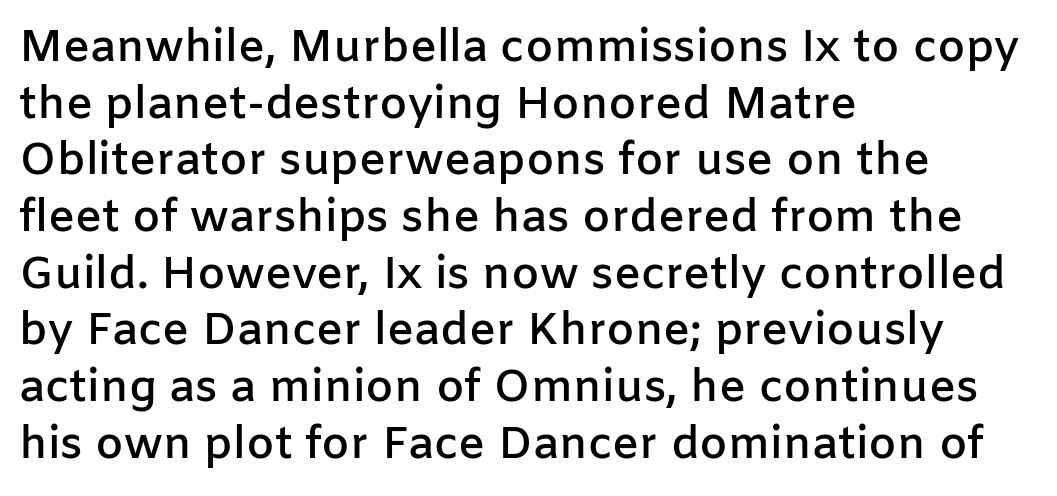
Q: Is the text bold? A: Semi-bold.
Q: Is the text italic (slanted)? A: No, it is upright.
Q: Is the typeface a serif or a sans-serif typeface? A: Sans-serif.
Q: Is the text underlined? A: No.
Q: How is the paragraph aligned? A: Left-aligned.
Q: Is the spacing between letters normal or unusually wide? A: Normal.
Q: Is the spacing between lines tight, normal or loose? A: Normal.
Q: Width (condensed, normal, or wide)? A: Normal.
Q: Stroke contrast? A: Low.
Q: x-height? A: Medium.
Q: Monospaced? A: No.
